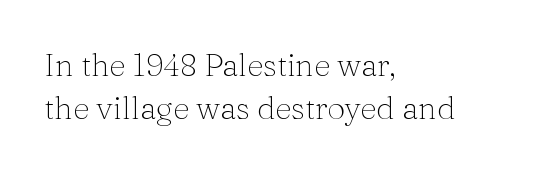
The image shows 32 px thin serif type, upright; set left-aligned, normal line spacing (1.35x), normal letter spacing, not underlined; medium stroke contrast and a medium x-height.
